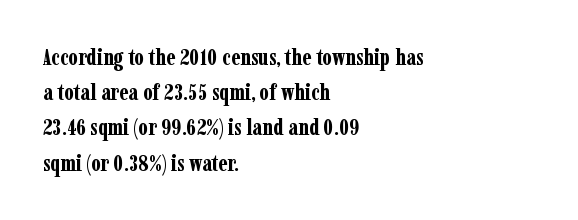
The image shows 23 px bold type, upright; set left-aligned, normal line spacing (1.53x), normal letter spacing, not underlined.
